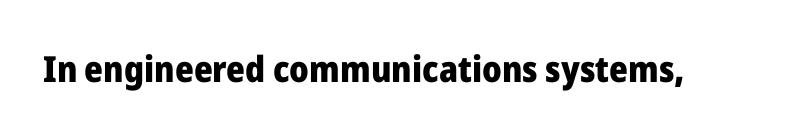
The image shows 36 px heavy sans-serif type, upright; set normal letter spacing, not underlined; low stroke contrast and a medium x-height.
